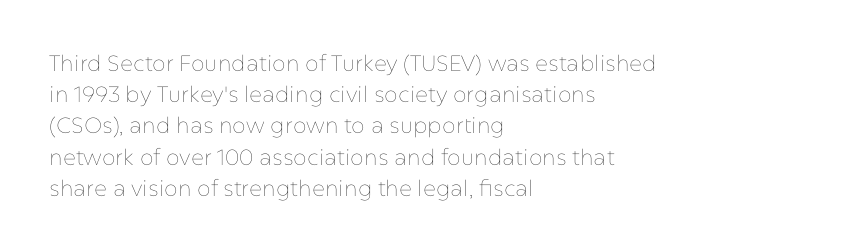
The image shows 22 px text type, upright; set left-aligned, normal line spacing (1.42x), normal letter spacing, not underlined.
